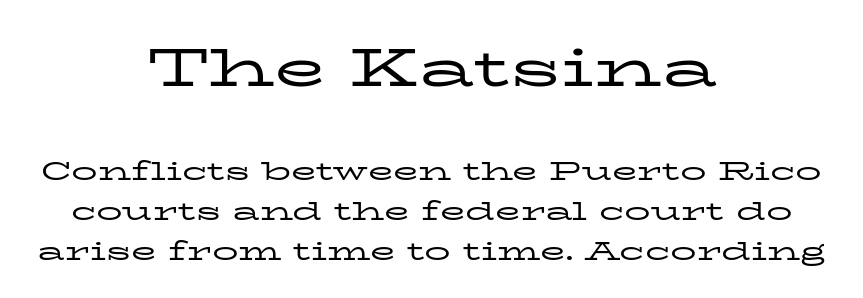
Q: Is the text bold? A: No.
Q: Is the text italic (slanted)? A: No, it is upright.
Q: Is the typeface a serif or a sans-serif typeface? A: Serif.
Q: Is the text underlined? A: No.
Q: How is the paragraph aligned? A: Centered.
Q: Is the spacing between letters normal or unusually wide? A: Normal.
Q: Is the spacing between lines tight, normal or loose? A: Normal.
Q: Which block of text is set in a larger size, the first (top) or the second (bottom)? A: The first (top) one.
Q: Width (condensed, normal, or wide)? A: Wide.
Q: Stroke contrast? A: Low.
Q: x-height? A: Medium.
Q: Monospaced? A: No.
